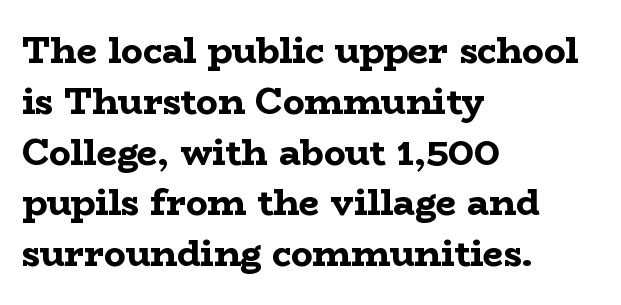
{"serif": "yes", "italic": "no", "bold": "yes", "weight": "bold", "width": "wide", "stroke_contrast": "low", "x_height": "medium", "monospaced": "no", "underline": "no", "align": "left", "line_spacing": "normal", "line_spacing_ratio": 1.41, "letter_spacing": "normal", "letter_spacing_em": 0.0, "glyph_px": 36}
